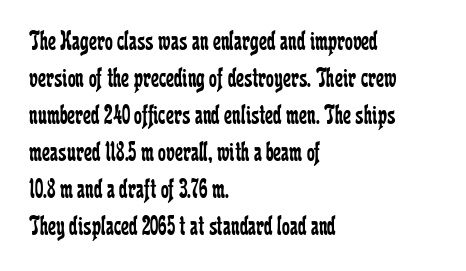
These glyphs show unthickened strokes, regular width or finer. Every character sits straight up, as roman type does. Character widths vary here, with narrow letters taking less room than wide ones. Underline: absent.
